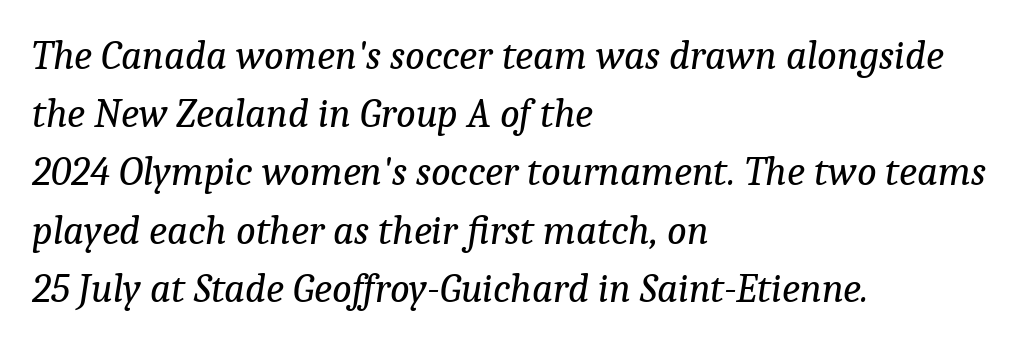
{"serif": "yes", "italic": "yes", "lean": "right", "slant_degrees": 9, "bold": "no", "weight": "regular", "width": "normal", "stroke_contrast": "low", "x_height": "medium", "monospaced": "no", "underline": "no", "align": "left", "line_spacing": "normal", "line_spacing_ratio": 1.42, "letter_spacing": "normal", "letter_spacing_em": 0.0, "glyph_px": 41}
